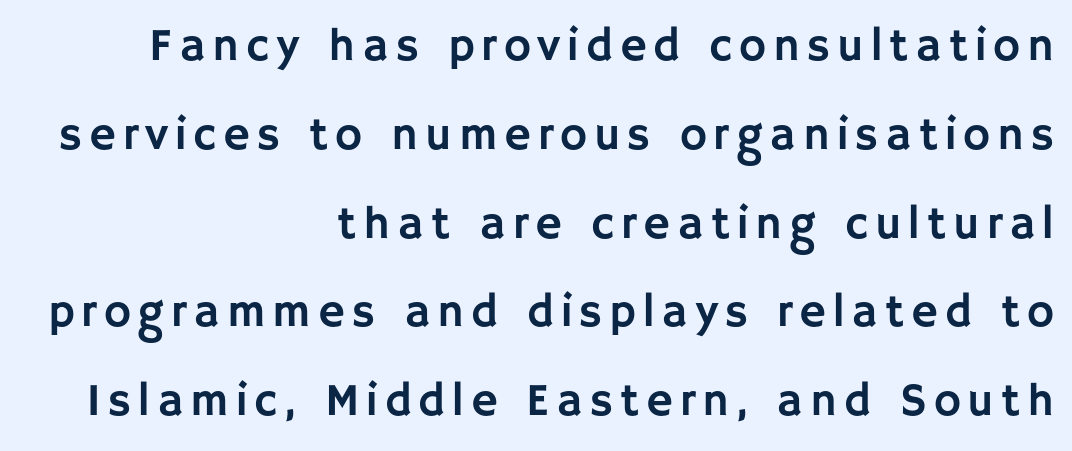
Q: Is the text italic (slanted)? A: No, it is upright.
Q: Is the typeface a serif or a sans-serif typeface? A: Sans-serif.
Q: Is the text underlined? A: No.
Q: How is the paragraph aligned? A: Right-aligned.
Q: Is the spacing between lines tight, normal or loose? A: Loose.
Q: Width (condensed, normal, or wide)? A: Normal.
Q: Stroke contrast? A: Low.
Q: x-height? A: Large.
Q: Monospaced? A: No.
